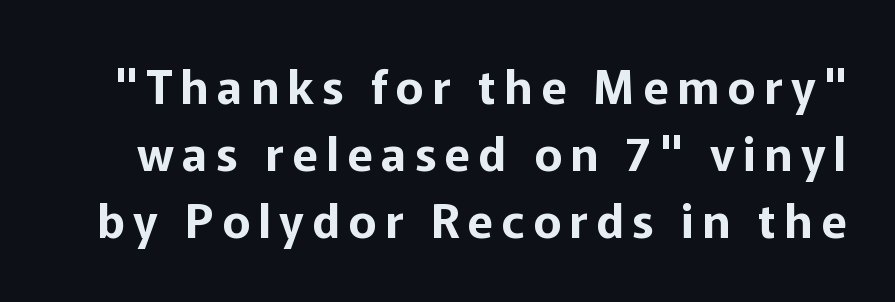
{"serif": "no", "italic": "no", "width": "normal", "stroke_contrast": "low", "x_height": "medium", "monospaced": "no", "underline": "no", "line_spacing": "normal", "line_spacing_ratio": 1.43, "glyph_px": 47}
